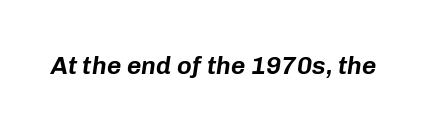
The image shows 25 px text type, italic (leaning right); set normal letter spacing, not underlined.
